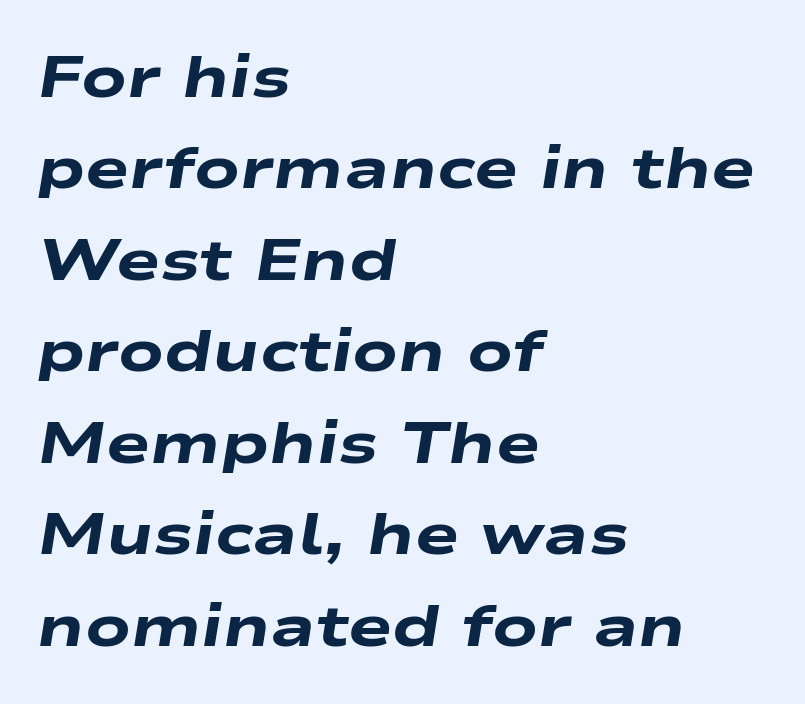
The glyphs look as if they've been sheared to an angle. Words appear dense and cohesive because spacing is normal. These lines sit exactly where default settings would place them. Pretty heavy lettering here — definitely bold.
